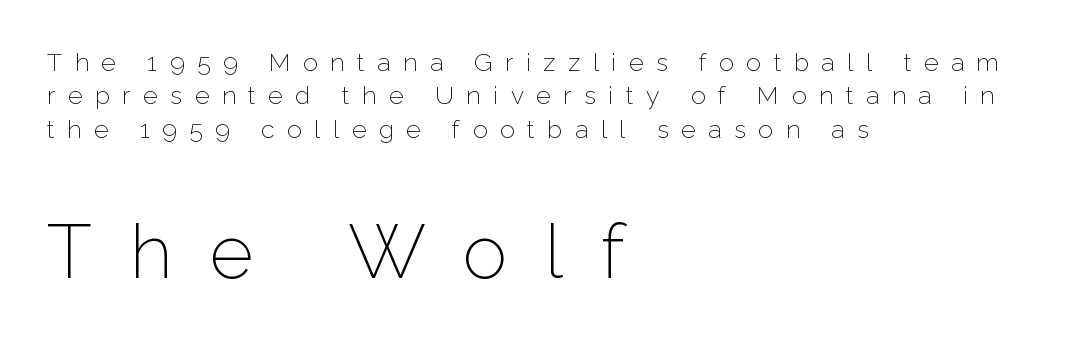
The image shows 75 px light sans-serif type, upright; set left-aligned, normal line spacing (1.34x), unusually wide letter spacing (+0.5 em), not underlined; the second (bottom) block is 3.0x larger; low stroke contrast and a medium x-height.
